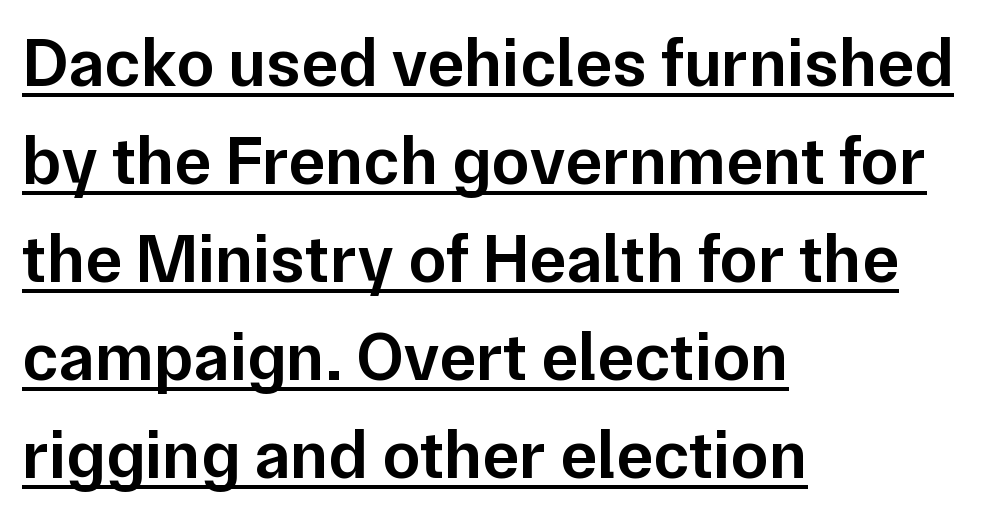
The letterforms sit shoulder to shoulder at normal distance. Is there any slant? The stems are plumb. If you measured baseline to baseline, you'd find a middling distance. Stroke thickness is moderately raised; the sample reads as semibold. Spacing verdict: proportional, widths tailored to each character.
